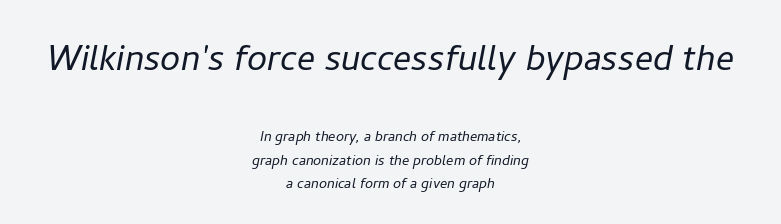
The glyphs look as if they've been sheared to an angle. A typesetter would call this zero additional tracking. Here the first block reads like a headline and the second like body copy. A quiet, ordinary-to-light weight characterises the typeface. The designer left line spacing at the default. One-word summary of the alignment: center.
